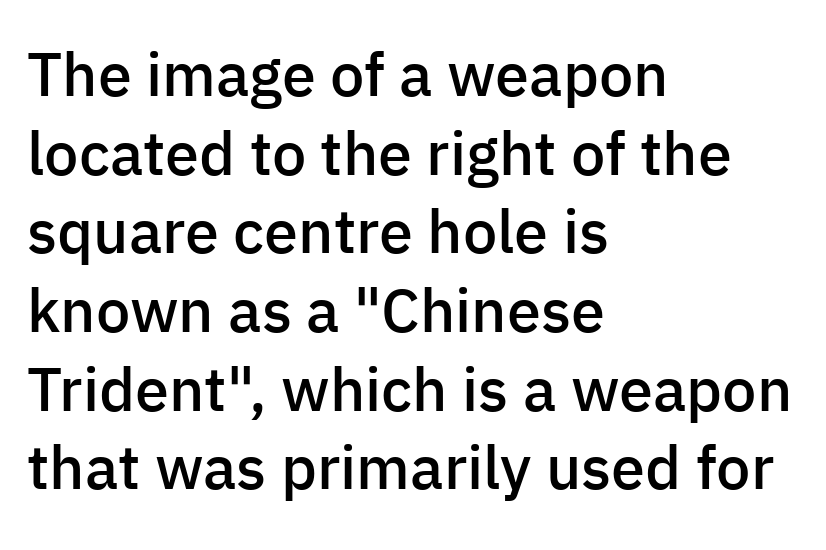
The image shows 61 px semibold sans-serif type, upright; set left-aligned, normal line spacing (1.29x), normal letter spacing, not underlined; low stroke contrast and a medium x-height.
